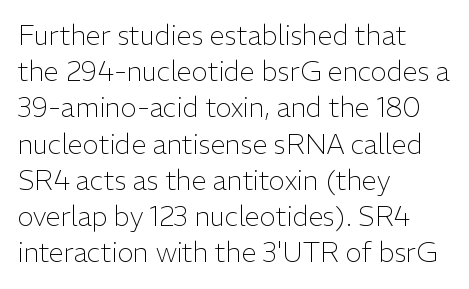
The image shows 27 px text type, upright; set left-aligned, normal line spacing (1.34x), normal letter spacing, not underlined.
